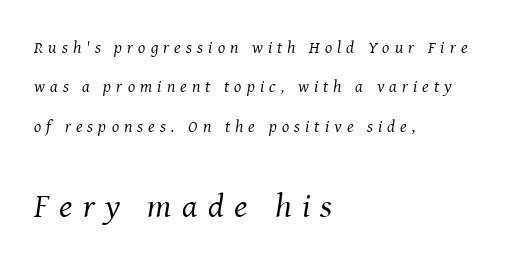
Q: Is the text bold? A: No.
Q: Is the text italic (slanted)? A: Yes, it leans right by about 8 degrees.
Q: Is the typeface a serif or a sans-serif typeface? A: Serif.
Q: Is the text underlined? A: No.
Q: How is the paragraph aligned? A: Left-aligned.
Q: Is the spacing between letters normal or unusually wide? A: Unusually wide.
Q: Is the spacing between lines tight, normal or loose? A: Loose.
Q: Which block of text is set in a larger size, the first (top) or the second (bottom)? A: The second (bottom) one.
Q: Width (condensed, normal, or wide)? A: Normal.
Q: Stroke contrast? A: Medium.
Q: x-height? A: Medium.
Q: Monospaced? A: No.
